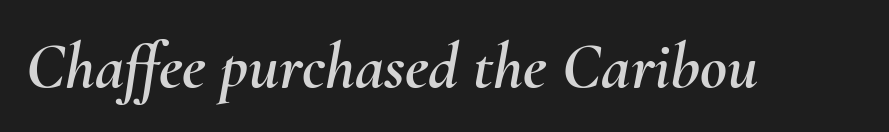
Q: Is the text italic (slanted)? A: Yes, it leans right by about 10 degrees.
Q: Is the text underlined? A: No.
Q: Is the spacing between letters normal or unusually wide? A: Normal.
Q: Width (condensed, normal, or wide)? A: Normal.
Q: Stroke contrast? A: Medium.
Q: x-height? A: Small.
Q: Monospaced? A: No.
